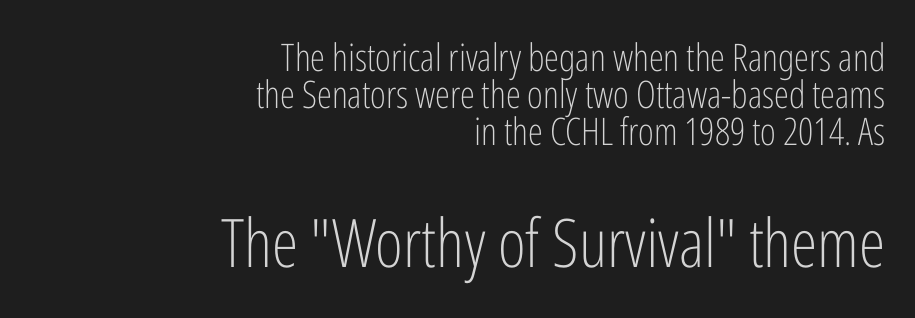
Q: Is the text bold? A: No.
Q: Is the text italic (slanted)? A: No, it is upright.
Q: Is the typeface a serif or a sans-serif typeface? A: Sans-serif.
Q: Is the text underlined? A: No.
Q: How is the paragraph aligned? A: Right-aligned.
Q: Is the spacing between letters normal or unusually wide? A: Normal.
Q: Is the spacing between lines tight, normal or loose? A: Tight.
Q: Which block of text is set in a larger size, the first (top) or the second (bottom)? A: The second (bottom) one.
Q: Width (condensed, normal, or wide)? A: Condensed.
Q: Stroke contrast? A: Low.
Q: x-height? A: Medium.
Q: Monospaced? A: No.
